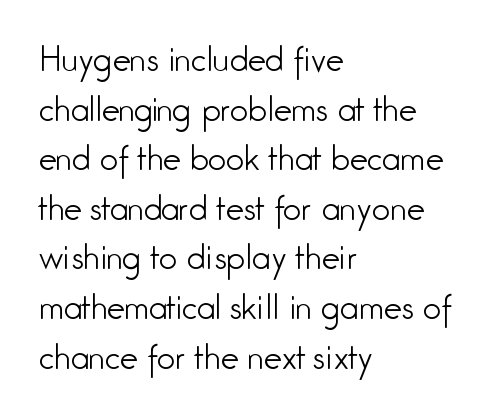
Q: Is the text bold? A: No.
Q: Is the text italic (slanted)? A: No, it is upright.
Q: Is the typeface a serif or a sans-serif typeface? A: Sans-serif.
Q: Is the text underlined? A: No.
Q: How is the paragraph aligned? A: Left-aligned.
Q: Is the spacing between letters normal or unusually wide? A: Normal.
Q: Is the spacing between lines tight, normal or loose? A: Normal.
Q: Width (condensed, normal, or wide)? A: Condensed.
Q: Stroke contrast? A: Low.
Q: x-height? A: Medium.
Q: Monospaced? A: No.
